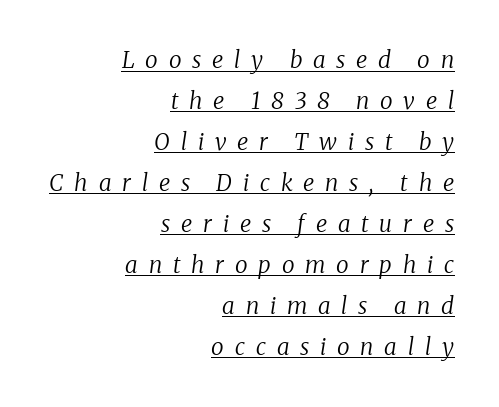
Q: Is the text bold? A: No.
Q: Is the text italic (slanted)? A: Yes, it leans right by about 8 degrees.
Q: Is the text underlined? A: Yes.
Q: How is the paragraph aligned? A: Right-aligned.
Q: Is the spacing between letters normal or unusually wide? A: Unusually wide.
